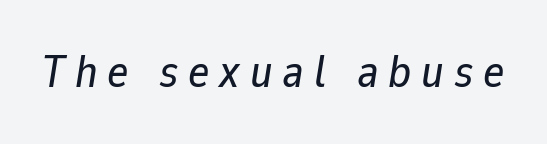
The passage shown is not underscored anywhere. The passage shown leans; its letterforms are oblique. You could not count columns in this text — the font is proportionally spaced. Here the glyphs are tracked loosely, breaking word shapes into spaced letters.
